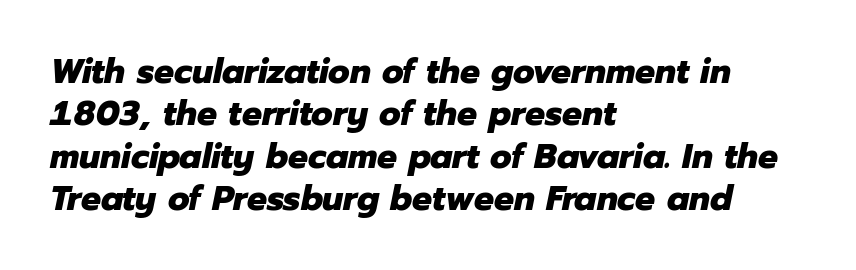
Q: Is the text bold? A: Yes.
Q: Is the text italic (slanted)? A: Yes, it leans right by about 12 degrees.
Q: Is the text underlined? A: No.
Q: How is the paragraph aligned? A: Left-aligned.
Q: Is the spacing between letters normal or unusually wide? A: Normal.
Q: Width (condensed, normal, or wide)? A: Normal.
Q: Stroke contrast? A: Low.
Q: x-height? A: Medium.
Q: Monospaced? A: No.
